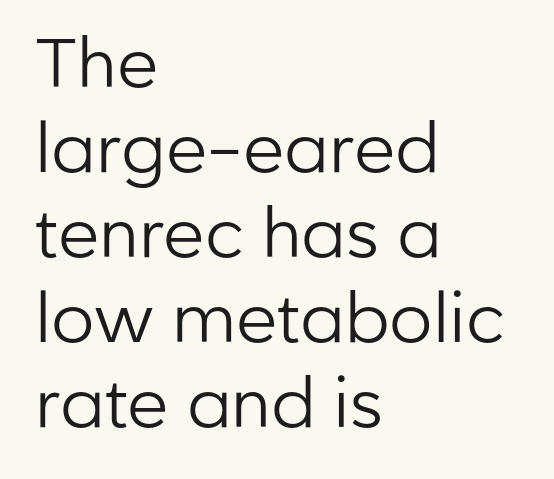
Q: Is the text bold? A: No.
Q: Is the text italic (slanted)? A: No, it is upright.
Q: Is the typeface a serif or a sans-serif typeface? A: Sans-serif.
Q: Is the text underlined? A: No.
Q: How is the paragraph aligned? A: Left-aligned.
Q: Is the spacing between letters normal or unusually wide? A: Normal.
Q: Is the spacing between lines tight, normal or loose? A: Normal.
Q: Width (condensed, normal, or wide)? A: Normal.
Q: Stroke contrast? A: Low.
Q: x-height? A: Medium.
Q: Monospaced? A: No.
